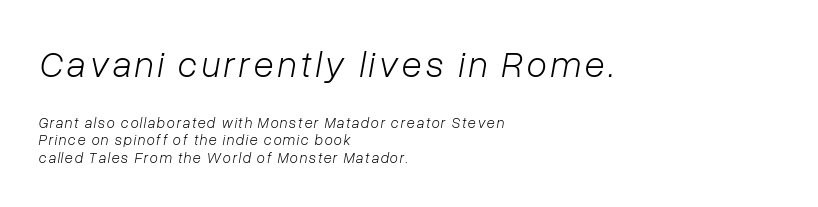
Q: Is the text bold? A: No.
Q: Is the text italic (slanted)? A: Yes, it leans right by about 10 degrees.
Q: Is the text underlined? A: No.
Q: How is the paragraph aligned? A: Left-aligned.
Q: Which block of text is set in a larger size, the first (top) or the second (bottom)? A: The first (top) one.
Q: Width (condensed, normal, or wide)? A: Normal.
Q: Stroke contrast? A: Low.
Q: x-height? A: Medium.
Q: Monospaced? A: No.
